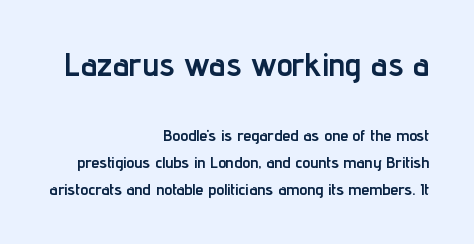
The image shows 32 px semibold, condensed sans-serif type, upright; set right-aligned, normal line spacing (1.69x), normal letter spacing, not underlined; the first (top) block is 2.0x larger; low stroke contrast and a medium x-height.
